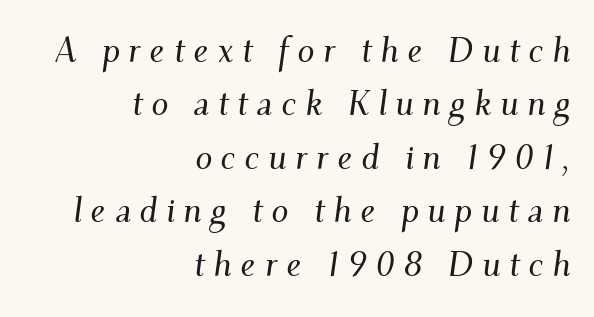
The image shows 34 px serif type, italic (leaning right); set right-aligned, normal line spacing (1.57x), unusually wide letter spacing (+0.25 em), not underlined; medium stroke contrast and a small x-height.
